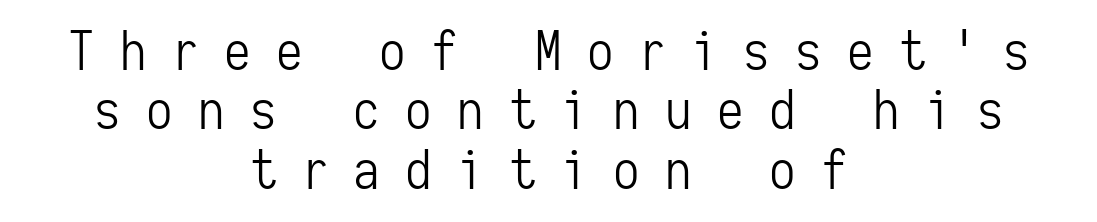
The image shows 53 px light, condensed sans-serif type, upright, monospaced; set centered, tight line spacing (1.12x), unusually wide letter spacing (+0.48 em), not underlined; low stroke contrast and a medium x-height.
